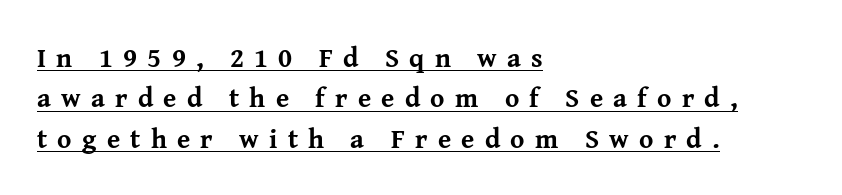
Q: Is the text bold? A: Yes.
Q: Is the text italic (slanted)? A: No, it is upright.
Q: Is the text underlined? A: Yes.
Q: How is the paragraph aligned? A: Left-aligned.
Q: Is the spacing between letters normal or unusually wide? A: Unusually wide.
Q: Is the spacing between lines tight, normal or loose? A: Normal.
